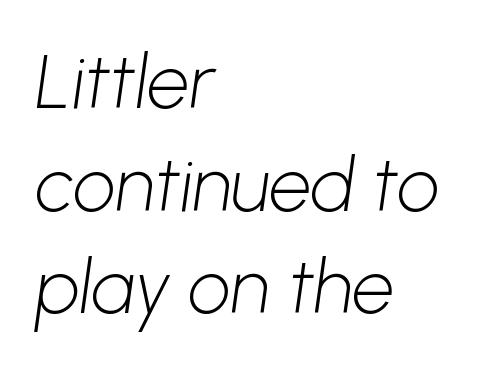
Q: Is the text bold? A: No.
Q: Is the typeface a serif or a sans-serif typeface? A: Sans-serif.
Q: Is the text underlined? A: No.
Q: How is the paragraph aligned? A: Left-aligned.
Q: Is the spacing between letters normal or unusually wide? A: Normal.
Q: Is the spacing between lines tight, normal or loose? A: Normal.
Q: Width (condensed, normal, or wide)? A: Normal.
Q: Stroke contrast? A: Low.
Q: x-height? A: Medium.
Q: Monospaced? A: No.
